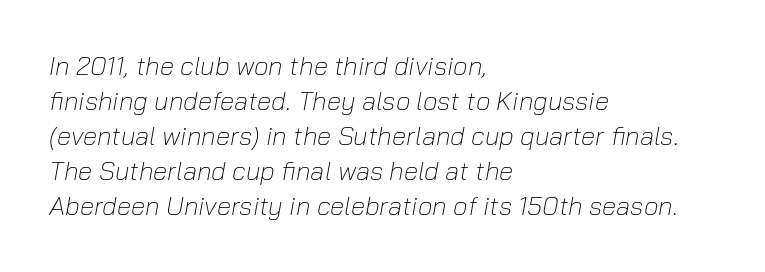
The image shows 26 px text type, italic (leaning right); set left-aligned, normal line spacing (1.35x), normal letter spacing, not underlined.
